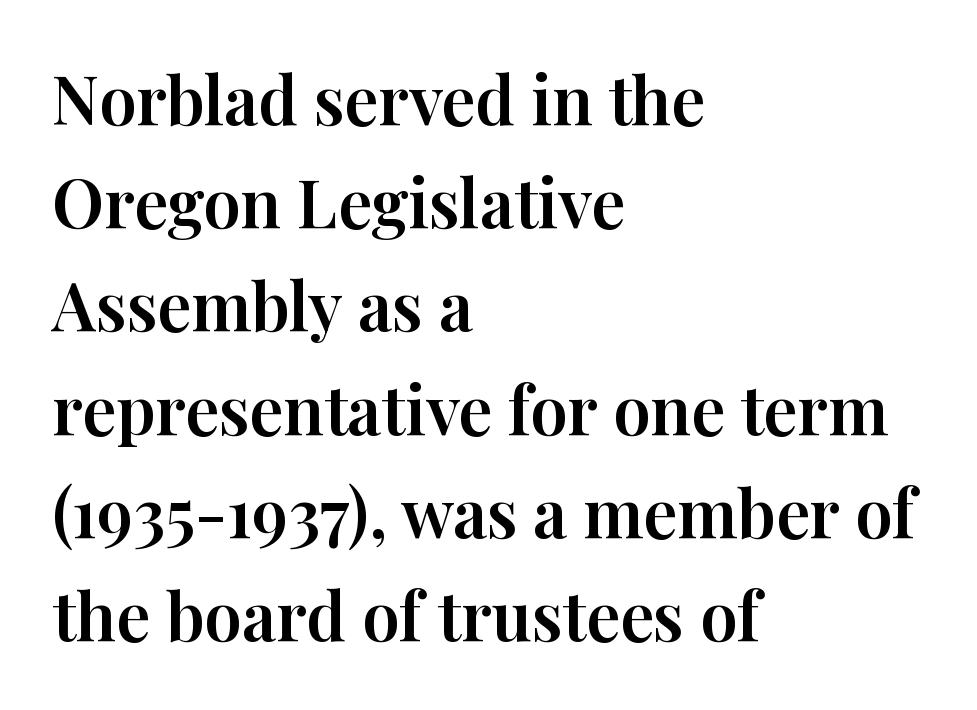
Q: Is the text italic (slanted)? A: No, it is upright.
Q: Is the typeface a serif or a sans-serif typeface? A: Serif.
Q: Is the text underlined? A: No.
Q: How is the paragraph aligned? A: Left-aligned.
Q: Is the spacing between letters normal or unusually wide? A: Normal.
Q: Is the spacing between lines tight, normal or loose? A: Normal.
Q: Width (condensed, normal, or wide)? A: Normal.
Q: Stroke contrast? A: High.
Q: x-height? A: Medium.
Q: Monospaced? A: No.
